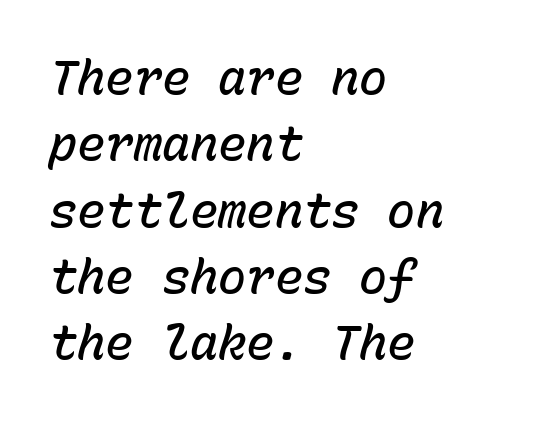
A clean baseline with only descenders dipping below it. The face used here is a semibold: visibly heavier than regular, lighter than bold. Notice how the passage keeps a crisp vertical edge on the left only. Does the leading feel generous? No, just average. Is this a fixed-width face? Yes — each glyph sits in an identical cell. The whole block is typeset with a tilt.
